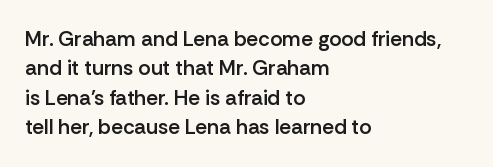
{"italic": "no", "bold": "semi", "underline": "no", "align": "left", "line_spacing": "normal", "line_spacing_ratio": 1.4, "letter_spacing": "normal", "letter_spacing_em": 0.0, "glyph_px": 21}
